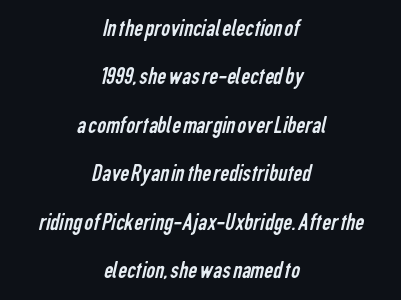
{"bold": "no", "underline": "no", "align": "center", "line_spacing": "loose", "line_spacing_ratio": 1.94, "letter_spacing": "normal", "letter_spacing_em": 0.0, "glyph_px": 25}
